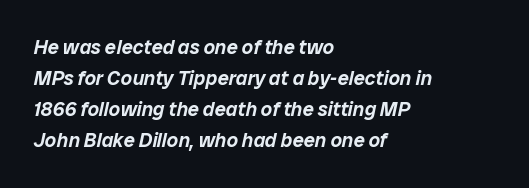
The image shows 20 px text type, italic (leaning right); set left-aligned, normal line spacing (1.55x), normal letter spacing, not underlined.
